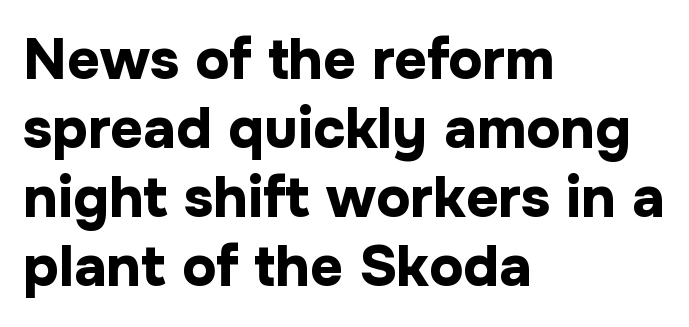
Q: Is the text bold? A: Yes.
Q: Is the text italic (slanted)? A: No, it is upright.
Q: Is the typeface a serif or a sans-serif typeface? A: Sans-serif.
Q: Is the text underlined? A: No.
Q: How is the paragraph aligned? A: Left-aligned.
Q: Is the spacing between letters normal or unusually wide? A: Normal.
Q: Width (condensed, normal, or wide)? A: Normal.
Q: Stroke contrast? A: Low.
Q: x-height? A: Medium.
Q: Monospaced? A: No.
